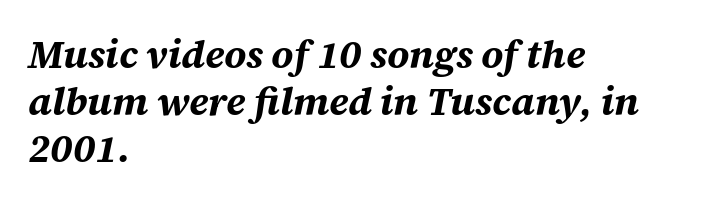
Q: Is the text bold? A: Yes.
Q: Is the text italic (slanted)? A: Yes, it leans right by about 12 degrees.
Q: Is the text underlined? A: No.
Q: How is the paragraph aligned? A: Left-aligned.
Q: Is the spacing between letters normal or unusually wide? A: Normal.
Q: Width (condensed, normal, or wide)? A: Normal.
Q: Stroke contrast? A: Medium.
Q: x-height? A: Large.
Q: Monospaced? A: No.
